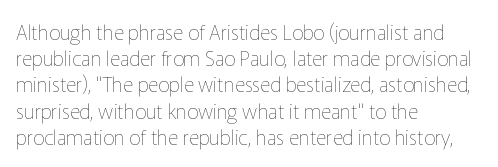
No chunkiness to these letters — they're not bold. Alignment: flush left. Do the letters lean? They stand straight. Horizontal bands of white between lines are of average thickness. Has an underline been added? It has not. Is the letter spacing exaggerated? No — it looks like the ordinary default.
